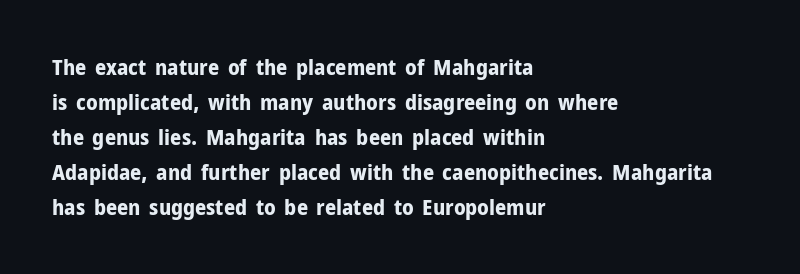
{"italic": "no", "bold": "yes", "underline": "no", "align": "left", "line_spacing": "normal", "line_spacing_ratio": 1.59, "letter_spacing": "normal", "letter_spacing_em": 0.0, "glyph_px": 22}
